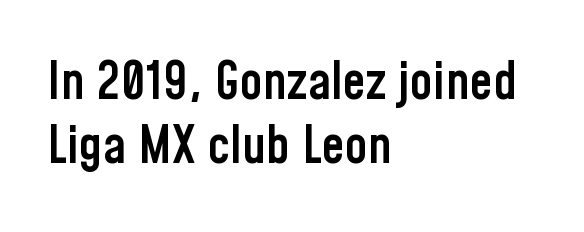
The image shows 52 px semibold, condensed sans-serif type, upright; set left-aligned, line spacing 1.24x, normal letter spacing, not underlined; low stroke contrast and a medium x-height.
